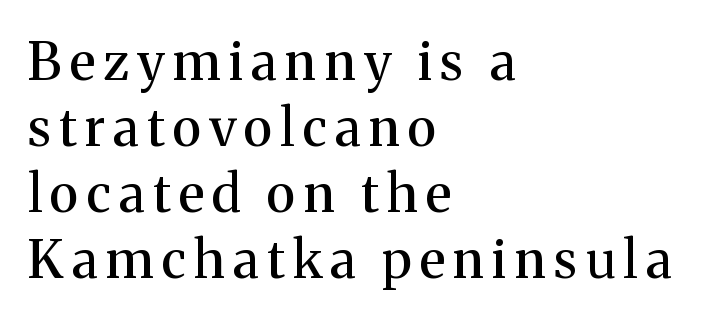
{"serif": "yes", "italic": "no", "width": "normal", "stroke_contrast": "medium", "x_height": "medium", "monospaced": "no", "underline": "no", "align": "left", "line_spacing": "normal", "line_spacing_ratio": 1.27, "glyph_px": 52}
